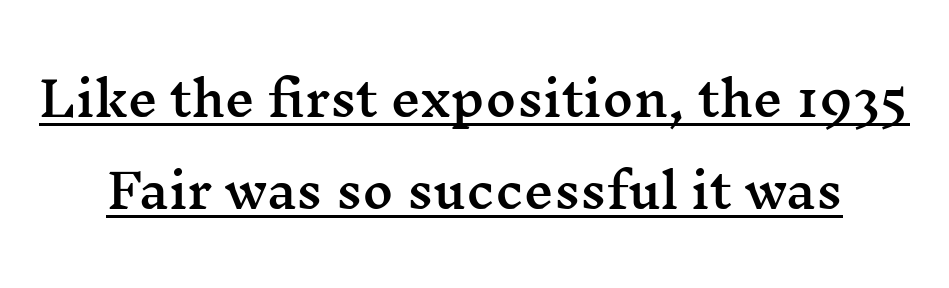
Q: Is the text italic (slanted)? A: No, it is upright.
Q: Is the typeface a serif or a sans-serif typeface? A: Serif.
Q: Is the text underlined? A: Yes.
Q: Is the spacing between letters normal or unusually wide? A: Normal.
Q: Is the spacing between lines tight, normal or loose? A: Loose.
Q: Width (condensed, normal, or wide)? A: Wide.
Q: Stroke contrast? A: Medium.
Q: x-height? A: Medium.
Q: Monospaced? A: No.
